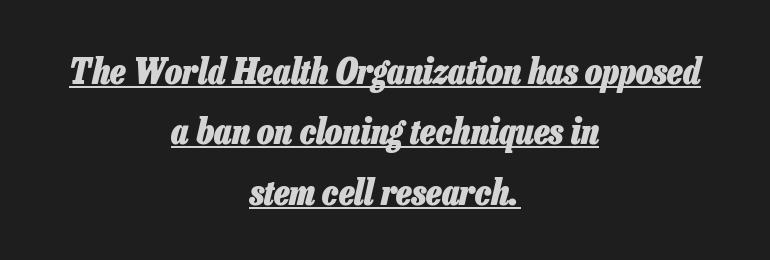
{"italic": "yes", "lean": "right", "slant_degrees": 13, "bold": "yes", "weight": "heavy", "width": "condensed", "stroke_contrast": "low", "x_height": "medium", "monospaced": "no", "underline": "yes", "align": "center", "line_spacing": "normal", "line_spacing_ratio": 1.68, "letter_spacing": "normal", "letter_spacing_em": 0.0, "glyph_px": 36}
